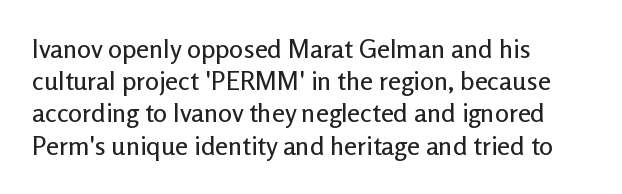
The image shows 26 px text type, upright; set left-aligned, line spacing 1.24x, normal letter spacing, not underlined.
